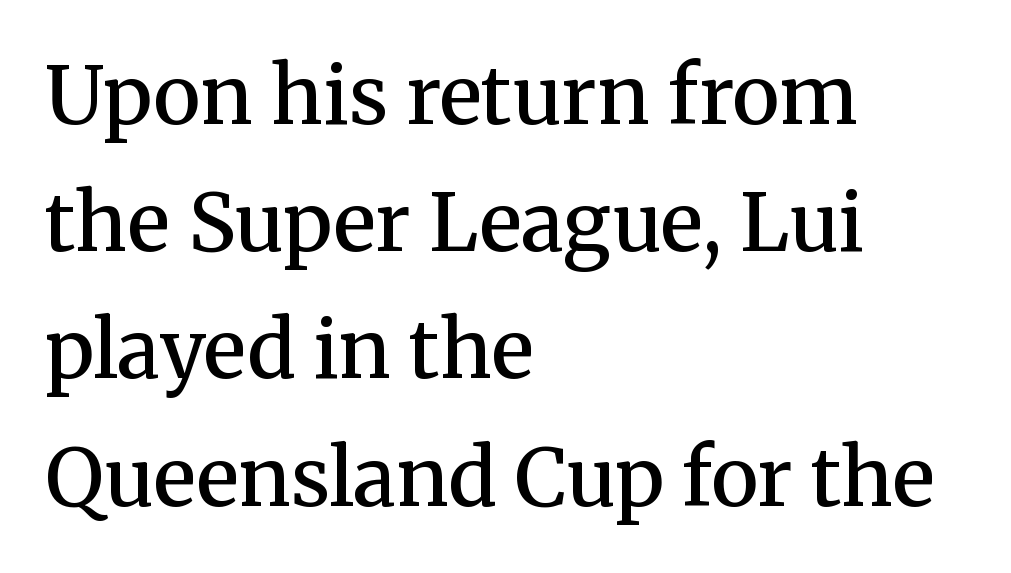
Q: Is the text bold? A: Semi-bold.
Q: Is the text italic (slanted)? A: No, it is upright.
Q: Is the typeface a serif or a sans-serif typeface? A: Serif.
Q: Is the text underlined? A: No.
Q: How is the paragraph aligned? A: Left-aligned.
Q: Is the spacing between letters normal or unusually wide? A: Normal.
Q: Is the spacing between lines tight, normal or loose? A: Normal.
Q: Width (condensed, normal, or wide)? A: Normal.
Q: Stroke contrast? A: Medium.
Q: x-height? A: Medium.
Q: Monospaced? A: No.
